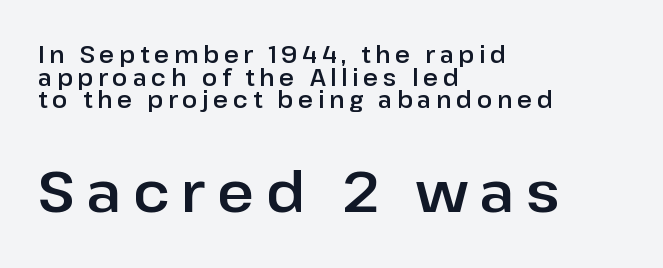
{"serif": "no", "italic": "no", "width": "normal", "stroke_contrast": "low", "x_height": "medium", "monospaced": "no", "underline": "no", "align": "left", "line_spacing": "tight", "line_spacing_ratio": 0.98, "letter_spacing": "wide", "letter_spacing_em": 0.2, "larger_block": "second", "size_ratio": 2.48, "glyph_px": 57}
